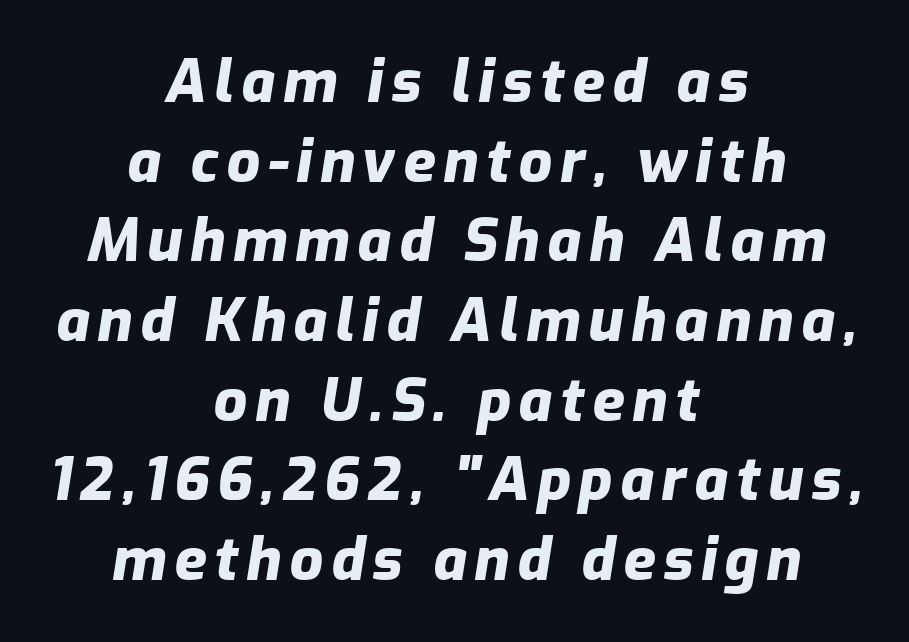
The image shows 59 px heavy type, italic (leaning right); set centered, normal line spacing (1.35x), not underlined; low stroke contrast and a medium x-height.
